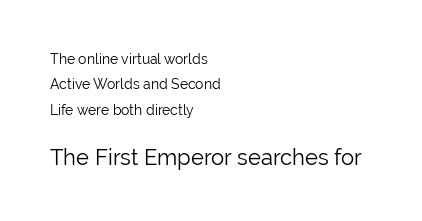
The image shows 22 px text type, upright; set left-aligned, line spacing 1.81x, normal letter spacing, not underlined; the second (bottom) block is 1.57x larger.
